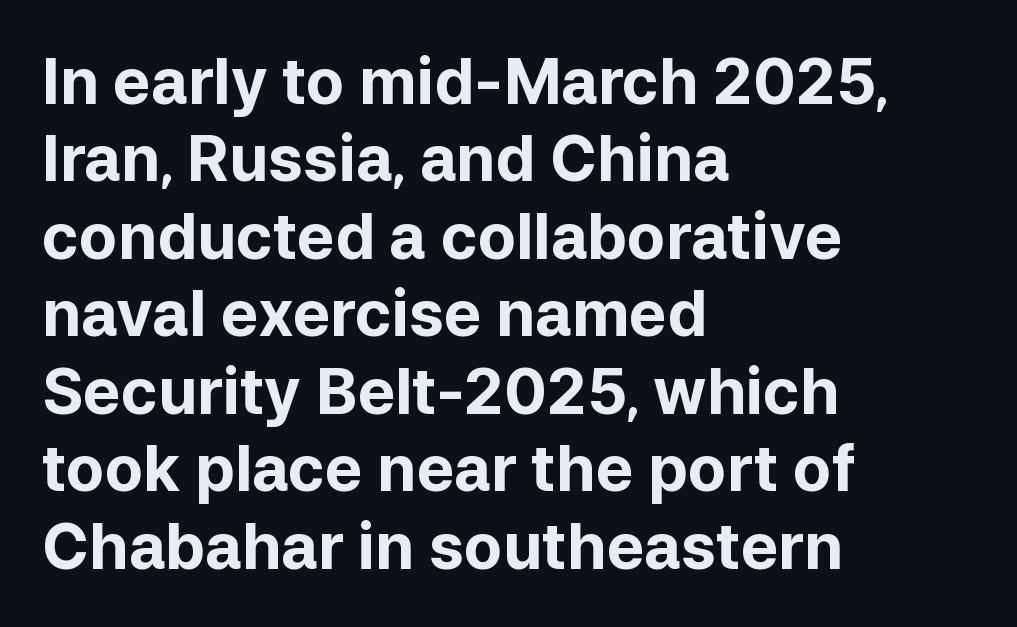
The image shows 63 px bold sans-serif type, upright; set left-aligned, line spacing 1.23x, normal letter spacing, not underlined; low stroke contrast and a medium x-height.
